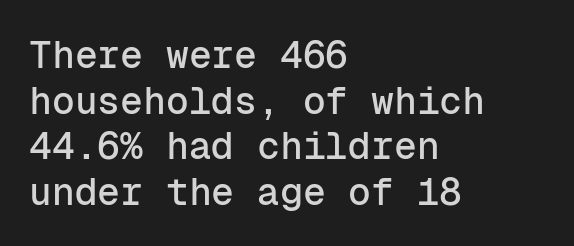
Unlike a traditional serif, this face leaves its strokes unadorned. Honestly, there is no underline to notice here at all. Every stem runs plumb, perpendicular to the baseline. Where is the straight margin? On the left.
